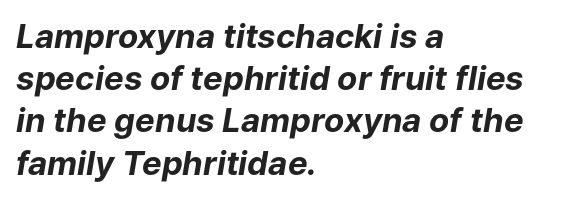
{"italic": "yes", "lean": "right", "slant_degrees": 9, "bold": "yes", "weight": "bold", "width": "normal", "stroke_contrast": "low", "x_height": "medium", "monospaced": "no", "underline": "no", "align": "left", "line_spacing": "normal", "line_spacing_ratio": 1.28, "letter_spacing": "normal", "letter_spacing_em": 0.0, "glyph_px": 33}
